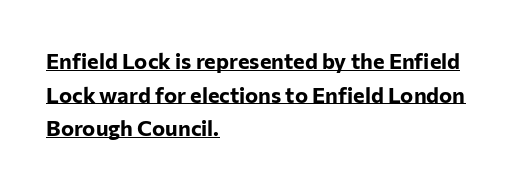
The image shows 22 px bold type, upright; set left-aligned, normal line spacing (1.53x), normal letter spacing, underlined.
